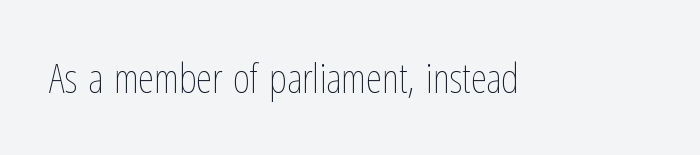
{"italic": "no", "bold": "no", "weight": "thin", "width": "condensed", "stroke_contrast": "low", "x_height": "medium", "monospaced": "no", "underline": "no", "letter_spacing": "normal", "letter_spacing_em": 0.0, "glyph_px": 41}
